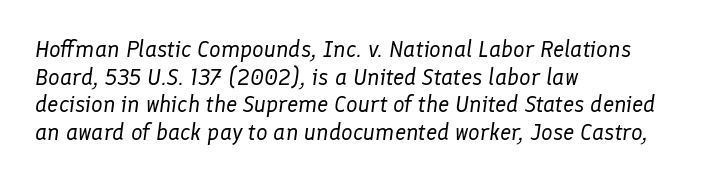
Has an underline been added? It has not. The rendering applies a slant to the glyphs. If you drew a ruler down the left edge, every line would touch it. This is not heavy type; no bold has been used. Students, note that the glyphs here touch the page at normal intervals.
